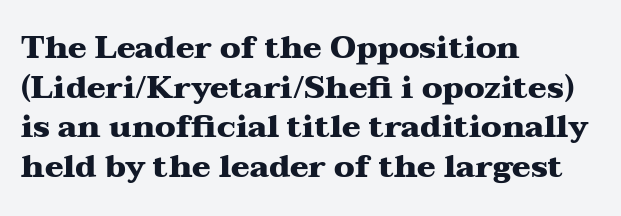
The image shows 31 px heavy, wide serif type, upright; set left-aligned, normal line spacing (1.28x), normal letter spacing, not underlined; medium stroke contrast and a medium x-height.
